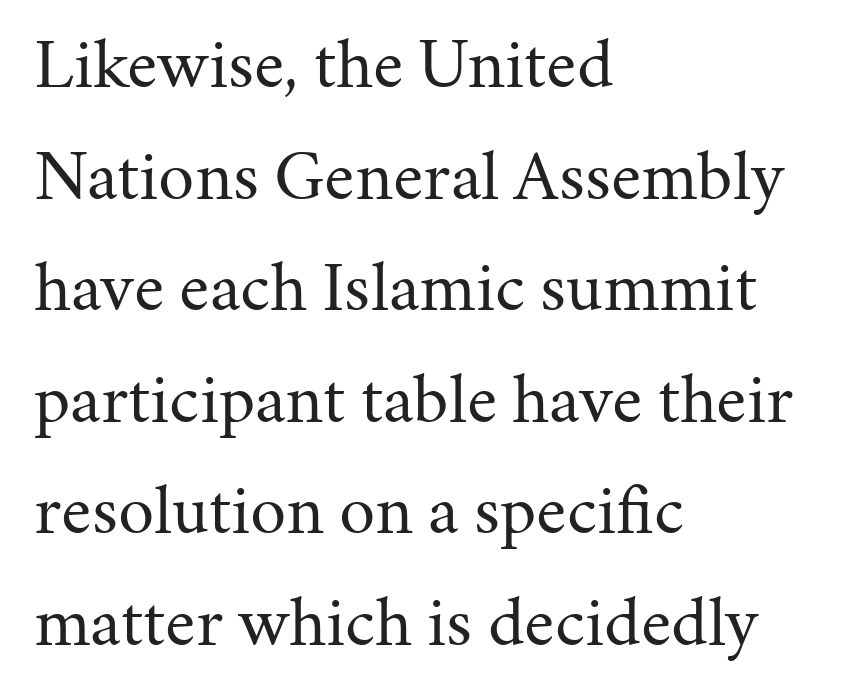
The gaps between neighbouring characters are ordinary and unremarkable. A student would call this left alignment; a typographer would say flush left, rag right. Characters remain perfectly vertical along every line. Typographically, this falls in the serif category.
